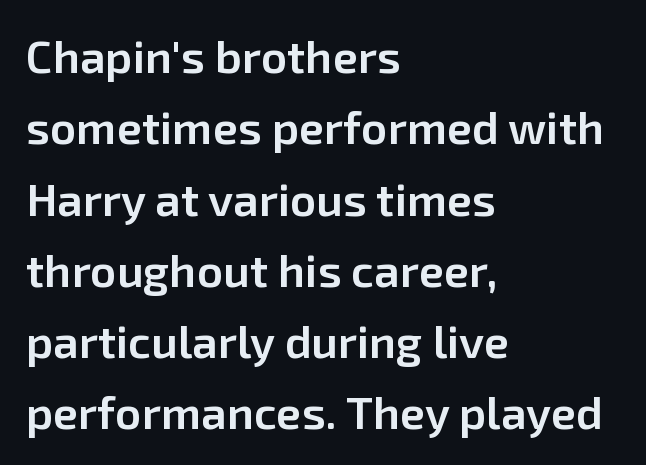
Q: Is the text bold? A: Semi-bold.
Q: Is the text italic (slanted)? A: No, it is upright.
Q: Is the typeface a serif or a sans-serif typeface? A: Sans-serif.
Q: Is the text underlined? A: No.
Q: How is the paragraph aligned? A: Left-aligned.
Q: Is the spacing between letters normal or unusually wide? A: Normal.
Q: Is the spacing between lines tight, normal or loose? A: Normal.
Q: Width (condensed, normal, or wide)? A: Normal.
Q: Stroke contrast? A: Low.
Q: x-height? A: Medium.
Q: Monospaced? A: No.
